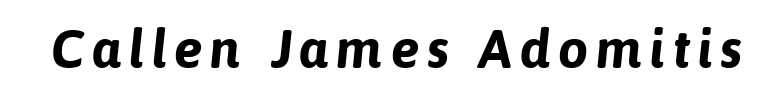
Q: Is the text bold? A: Yes.
Q: Is the typeface a serif or a sans-serif typeface? A: Sans-serif.
Q: Is the text underlined? A: No.
Q: Width (condensed, normal, or wide)? A: Normal.
Q: Stroke contrast? A: Low.
Q: x-height? A: Medium.
Q: Monospaced? A: No.
